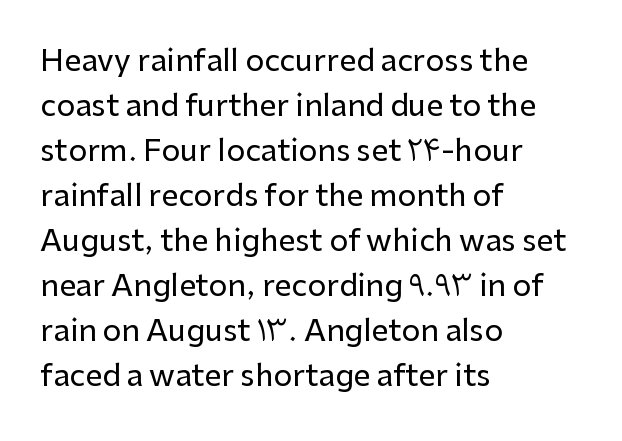
Q: Is the text italic (slanted)? A: No, it is upright.
Q: Is the typeface a serif or a sans-serif typeface? A: Sans-serif.
Q: Is the text underlined? A: No.
Q: How is the paragraph aligned? A: Left-aligned.
Q: Is the spacing between letters normal or unusually wide? A: Normal.
Q: Is the spacing between lines tight, normal or loose? A: Normal.
Q: Width (condensed, normal, or wide)? A: Normal.
Q: Stroke contrast? A: Low.
Q: x-height? A: Medium.
Q: Monospaced? A: No.
